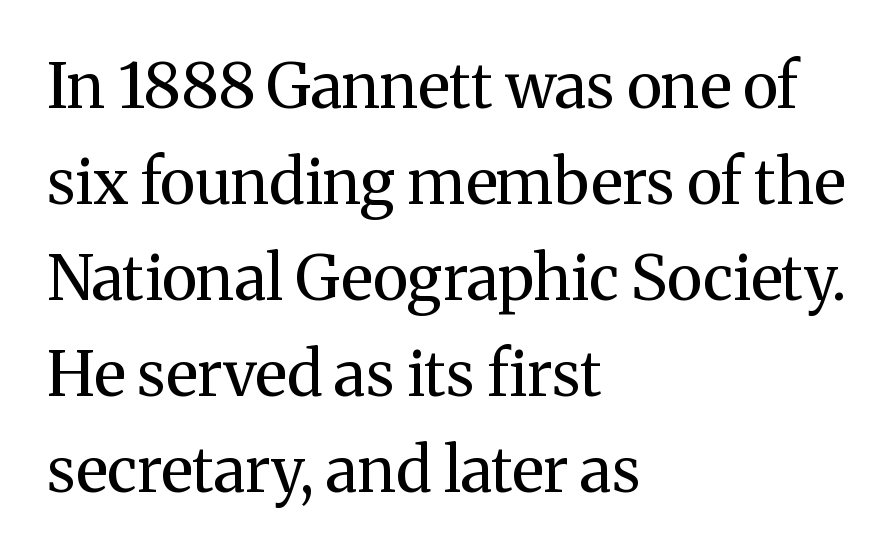
Q: Is the text bold? A: No.
Q: Is the text italic (slanted)? A: No, it is upright.
Q: Is the typeface a serif or a sans-serif typeface? A: Serif.
Q: Is the text underlined? A: No.
Q: How is the paragraph aligned? A: Left-aligned.
Q: Is the spacing between letters normal or unusually wide? A: Normal.
Q: Is the spacing between lines tight, normal or loose? A: Normal.
Q: Width (condensed, normal, or wide)? A: Normal.
Q: Stroke contrast? A: Medium.
Q: x-height? A: Medium.
Q: Monospaced? A: No.
